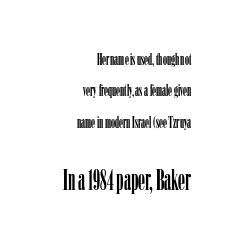
Interline gaps are noticeably wide in this sample. Tall strokes in this sample are plumb rather than angled. Font category for this specimen: serif. Which chunk is bigger? The second one — the bottom block dwarfs the top. You could call the tracking neutral — neither tight nor loose. A typesetter would call this proportional, since set widths differ per character.
